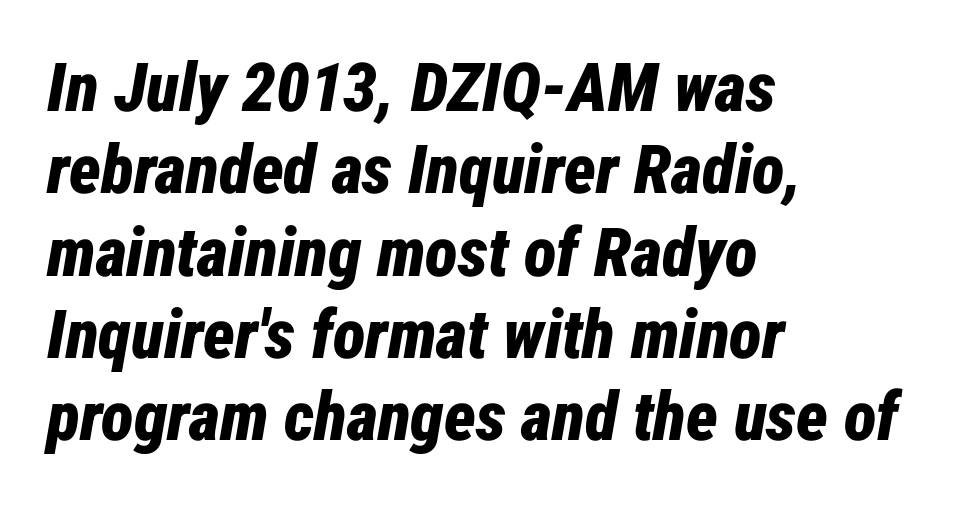
The image shows 68 px bold, condensed type, italic (leaning right); set left-aligned, line spacing 1.21x, normal letter spacing, not underlined; low stroke contrast and a medium x-height.
